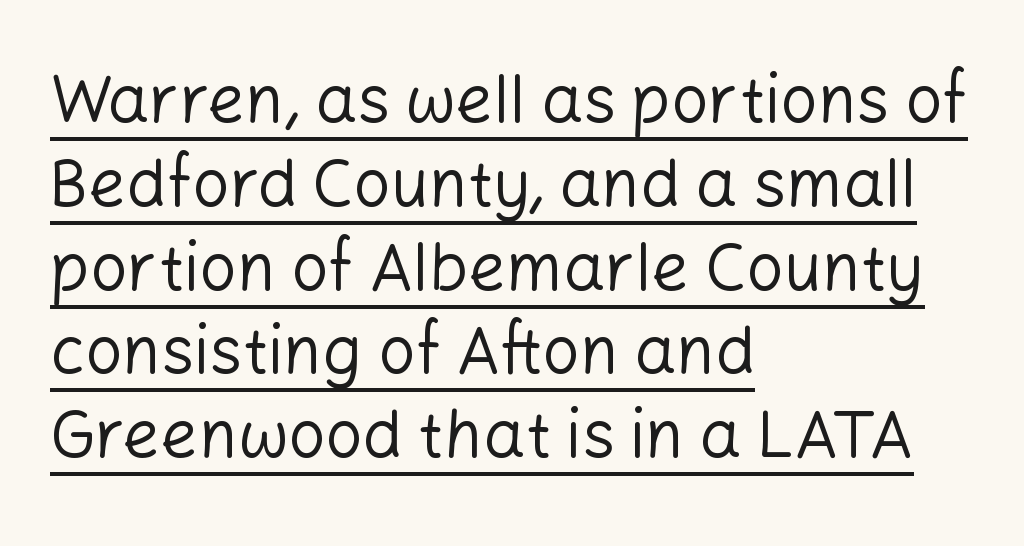
You could call the tracking neutral — neither tight nor loose. Somebody hit Ctrl+U on this one — the words are underlined. This is sans-serif lettering, the kind often seen on screens and signage. These lines were composed using upright roman letters. A typesetter would call this proportional, since set widths differ per character.
